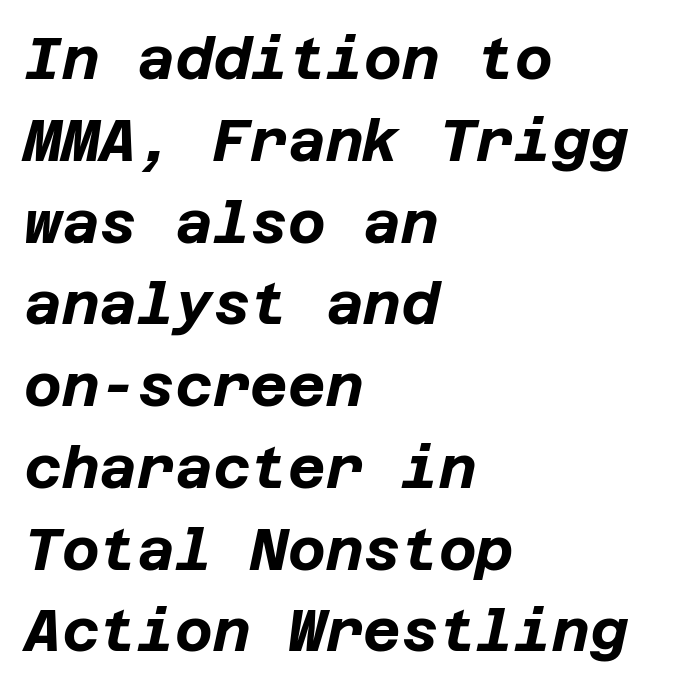
Q: Is the text bold? A: Yes.
Q: Is the text italic (slanted)? A: Yes, it leans right by about 12 degrees.
Q: Is the text underlined? A: No.
Q: How is the paragraph aligned? A: Left-aligned.
Q: Is the spacing between letters normal or unusually wide? A: Normal.
Q: Is the spacing between lines tight, normal or loose? A: Normal.
Q: Width (condensed, normal, or wide)? A: Normal.
Q: Stroke contrast? A: Low.
Q: x-height? A: Large.
